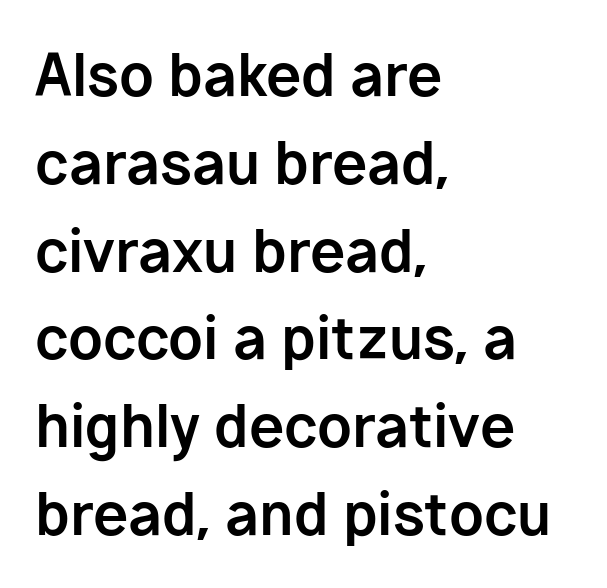
Q: Is the text bold? A: Yes.
Q: Is the text italic (slanted)? A: No, it is upright.
Q: Is the typeface a serif or a sans-serif typeface? A: Sans-serif.
Q: Is the text underlined? A: No.
Q: How is the paragraph aligned? A: Left-aligned.
Q: Is the spacing between letters normal or unusually wide? A: Normal.
Q: Is the spacing between lines tight, normal or loose? A: Normal.
Q: Width (condensed, normal, or wide)? A: Normal.
Q: Stroke contrast? A: Low.
Q: x-height? A: Medium.
Q: Monospaced? A: No.
